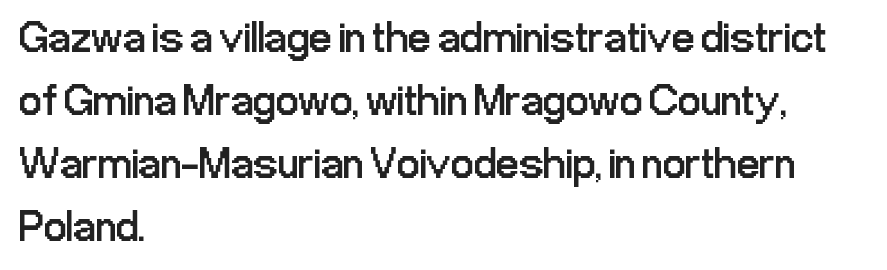
Q: Is the text bold? A: No.
Q: Is the text italic (slanted)? A: No, it is upright.
Q: Is the typeface a serif or a sans-serif typeface? A: Sans-serif.
Q: Is the text underlined? A: No.
Q: How is the paragraph aligned? A: Left-aligned.
Q: Is the spacing between letters normal or unusually wide? A: Normal.
Q: Is the spacing between lines tight, normal or loose? A: Normal.
Q: Width (condensed, normal, or wide)? A: Condensed.
Q: Stroke contrast? A: Low.
Q: x-height? A: Medium.
Q: Monospaced? A: No.
